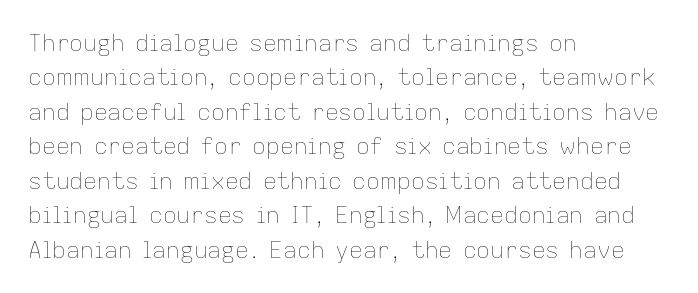
Q: Is the text bold? A: No.
Q: Is the text italic (slanted)? A: No, it is upright.
Q: Is the text underlined? A: No.
Q: How is the paragraph aligned? A: Left-aligned.
Q: Is the spacing between letters normal or unusually wide? A: Normal.
Q: Is the spacing between lines tight, normal or loose? A: Normal.
